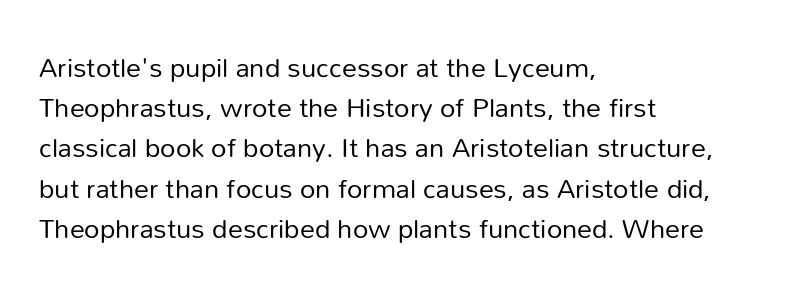
Q: Is the text bold? A: No.
Q: Is the text italic (slanted)? A: No, it is upright.
Q: Is the text underlined? A: No.
Q: How is the paragraph aligned? A: Left-aligned.
Q: Is the spacing between letters normal or unusually wide? A: Normal.
Q: Is the spacing between lines tight, normal or loose? A: Normal.
